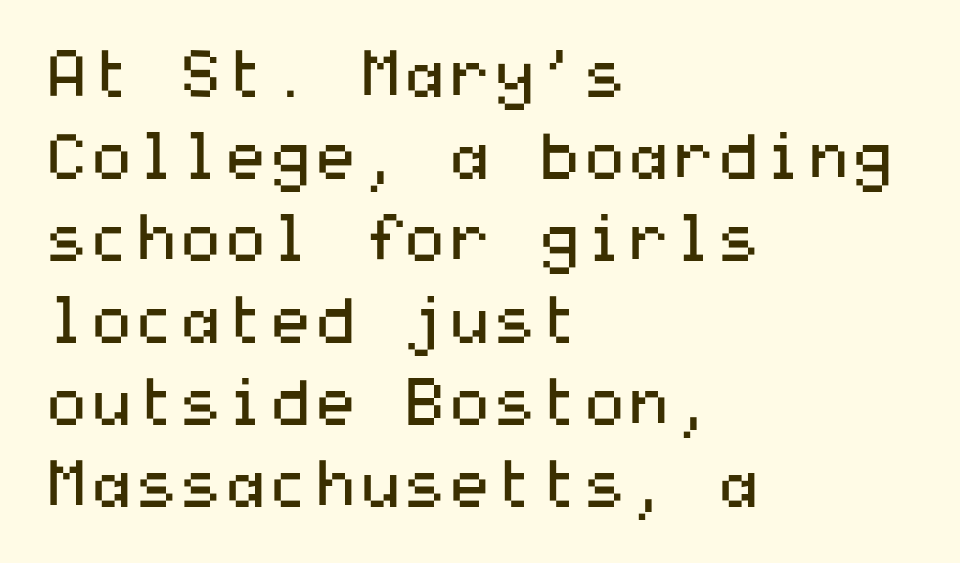
Q: Is the text bold? A: No.
Q: Is the text italic (slanted)? A: No, it is upright.
Q: Is the typeface a serif or a sans-serif typeface? A: Sans-serif.
Q: Is the text underlined? A: No.
Q: How is the paragraph aligned? A: Left-aligned.
Q: Is the spacing between letters normal or unusually wide? A: Normal.
Q: Is the spacing between lines tight, normal or loose? A: Normal.
Q: Width (condensed, normal, or wide)? A: Wide.
Q: Stroke contrast? A: Medium.
Q: x-height? A: Medium.
